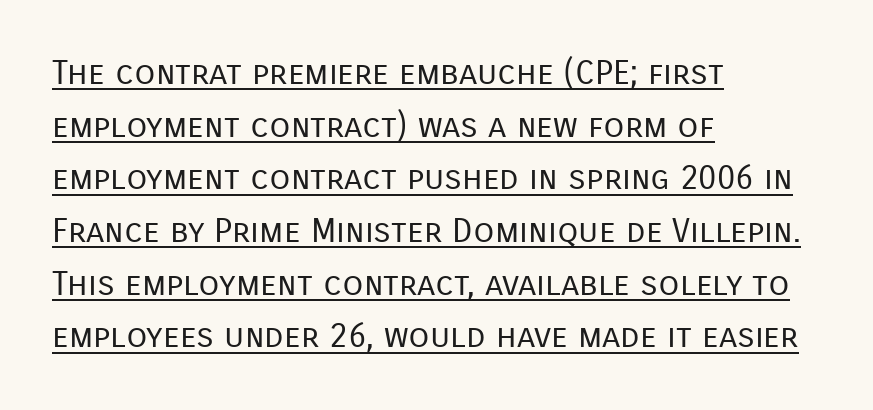
{"serif": "no", "italic": "no", "bold": "no", "weight": "regular", "width": "normal", "stroke_contrast": "low", "x_height": "medium", "monospaced": "no", "underline": "yes", "align": "left", "line_spacing": "normal", "line_spacing_ratio": 1.55, "letter_spacing": "normal", "letter_spacing_em": 0.0, "glyph_px": 34}
